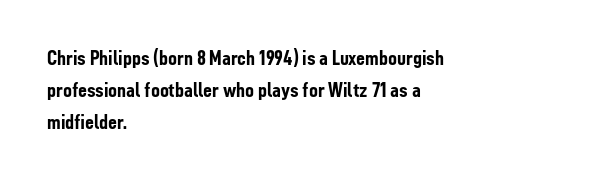
Students, observe: this is what conventionally led text looks like. Ascenders rise straight up at ninety degrees. Pretty heavy lettering here — definitely bold. The words here are not underlined.
